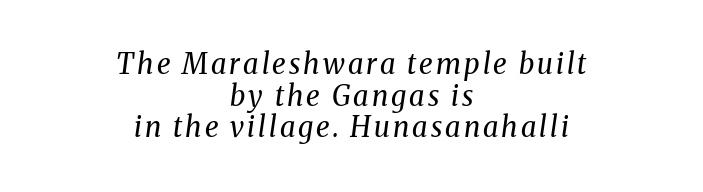
Q: Is the text bold? A: No.
Q: Is the text italic (slanted)? A: Yes, it leans right by about 8 degrees.
Q: Is the typeface a serif or a sans-serif typeface? A: Serif.
Q: Is the text underlined? A: No.
Q: How is the paragraph aligned? A: Centered.
Q: Is the spacing between lines tight, normal or loose? A: Tight.
Q: Width (condensed, normal, or wide)? A: Normal.
Q: Stroke contrast? A: Medium.
Q: x-height? A: Medium.
Q: Monospaced? A: No.
